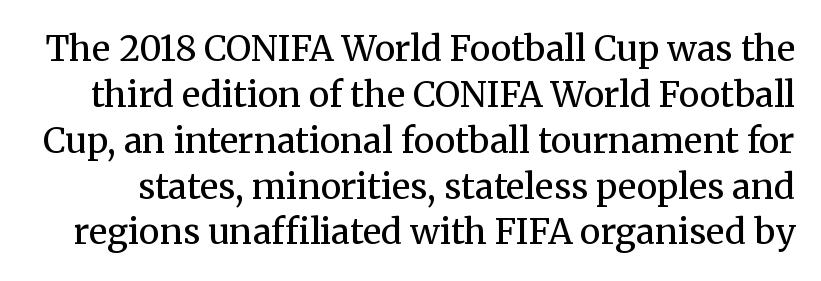
Q: Is the text bold? A: No.
Q: Is the text italic (slanted)? A: No, it is upright.
Q: Is the typeface a serif or a sans-serif typeface? A: Serif.
Q: Is the text underlined? A: No.
Q: Is the spacing between letters normal or unusually wide? A: Normal.
Q: Is the spacing between lines tight, normal or loose? A: Normal.
Q: Width (condensed, normal, or wide)? A: Normal.
Q: Stroke contrast? A: Medium.
Q: x-height? A: Medium.
Q: Monospaced? A: No.
